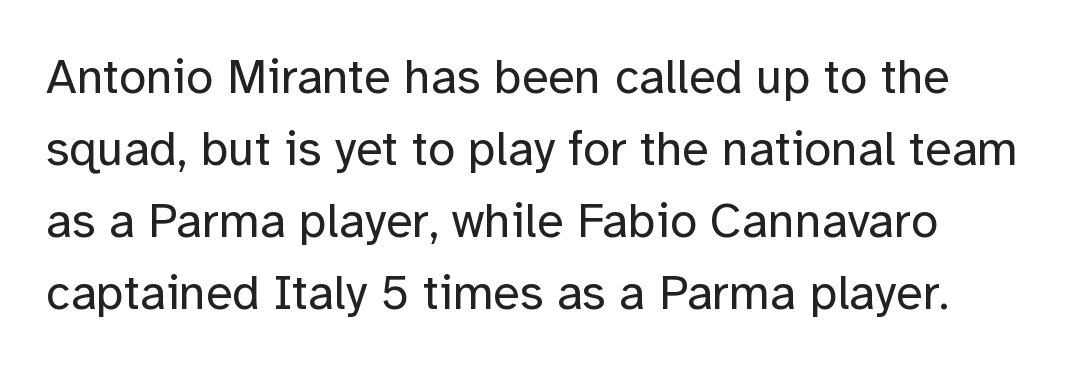
The image shows 49 px regular-weight sans-serif type, upright; set normal line spacing (1.47x), normal letter spacing, not underlined; low stroke contrast and a medium x-height.
